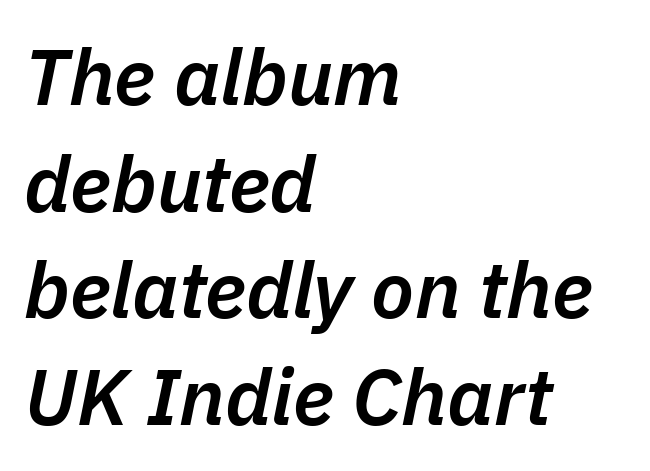
{"italic": "yes", "lean": "right", "slant_degrees": 11, "bold": "semi", "weight": "semibold", "width": "normal", "stroke_contrast": "low", "x_height": "medium", "monospaced": "no", "underline": "no", "align": "left", "line_spacing": "normal", "line_spacing_ratio": 1.35, "letter_spacing": "normal", "letter_spacing_em": 0.0, "glyph_px": 79}
